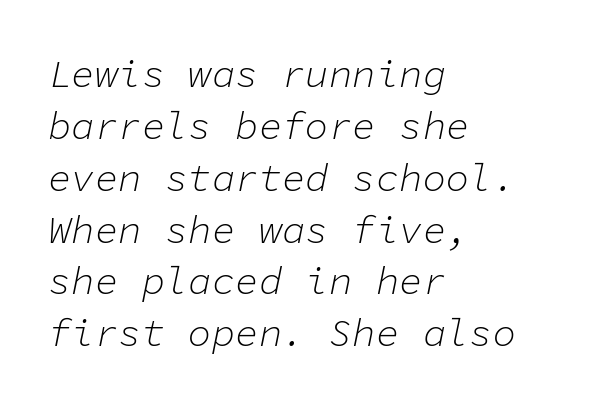
The image shows 39 px light type, italic (leaning right), monospaced; set left-aligned, normal line spacing (1.33x), normal letter spacing, not underlined; low stroke contrast and a medium x-height.
